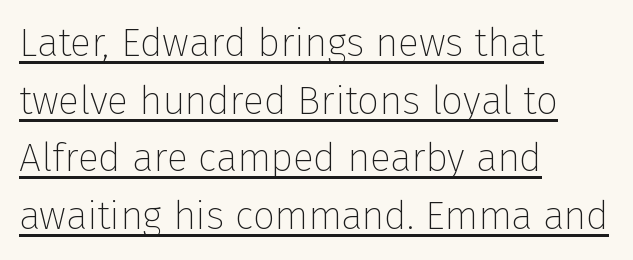
{"serif": "no", "italic": "no", "bold": "no", "weight": "thin", "width": "normal", "stroke_contrast": "low", "x_height": "medium", "monospaced": "no", "underline": "yes", "align": "left", "line_spacing": "normal", "line_spacing_ratio": 1.48, "letter_spacing": "normal", "letter_spacing_em": 0.0, "glyph_px": 39}
